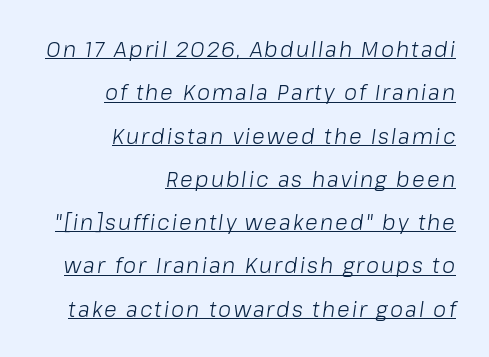
The image shows 21 px text type, italic (leaning right); set right-aligned, loose line spacing (2.06x), underlined.
